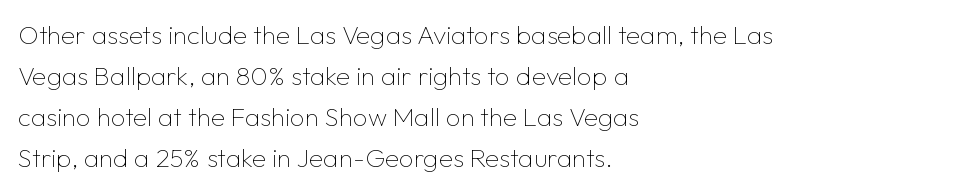
Q: Is the text bold? A: No.
Q: Is the text italic (slanted)? A: No, it is upright.
Q: Is the text underlined? A: No.
Q: How is the paragraph aligned? A: Left-aligned.
Q: Is the spacing between letters normal or unusually wide? A: Normal.
Q: Is the spacing between lines tight, normal or loose? A: Normal.
